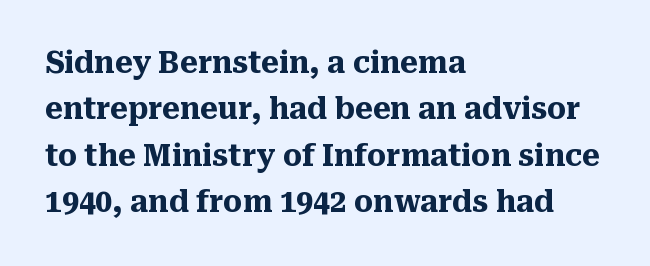
The image shows 30 px heavy serif type, upright; set left-aligned, normal line spacing (1.55x), normal letter spacing, not underlined; medium stroke contrast and a medium x-height.
